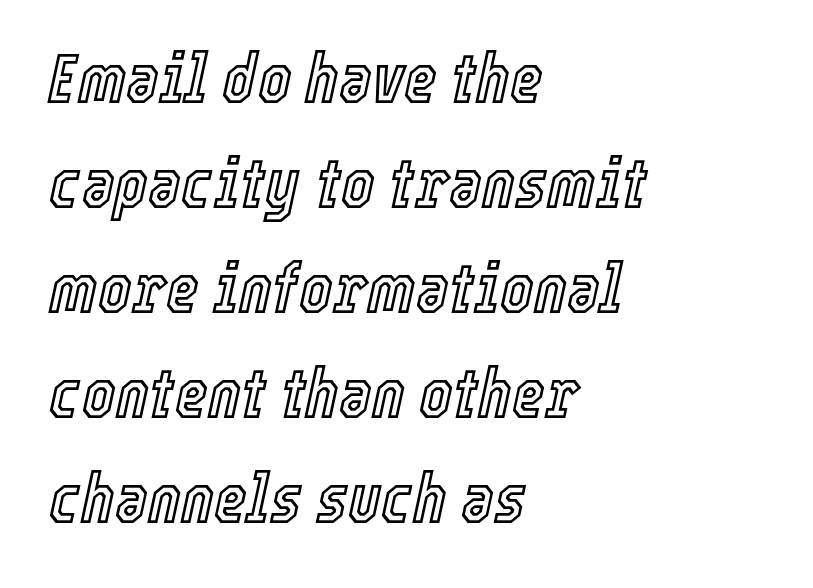
In terms of posture, this sample is oblique. The vertical gap from one line to the next is medium. Character widths vary here, with narrow letters taking less room than wide ones. Caption: multi-line text, flush left, ragged right. Glance below the letters and you will spot only blank space.
